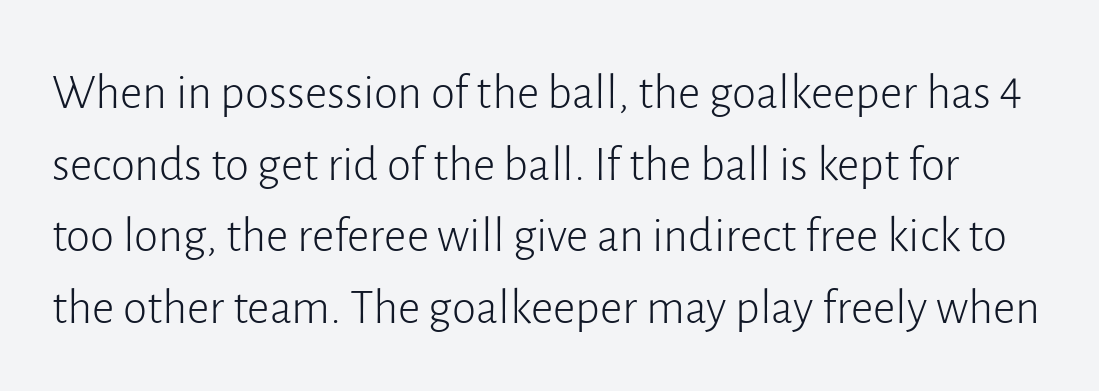
Type style note: lacks serifs. Is the letter spacing exaggerated? No — it looks like the ordinary default. Varying glyph widths throughout — classic text-font behaviour. A quiet, ordinary-to-light weight characterises the typeface.
